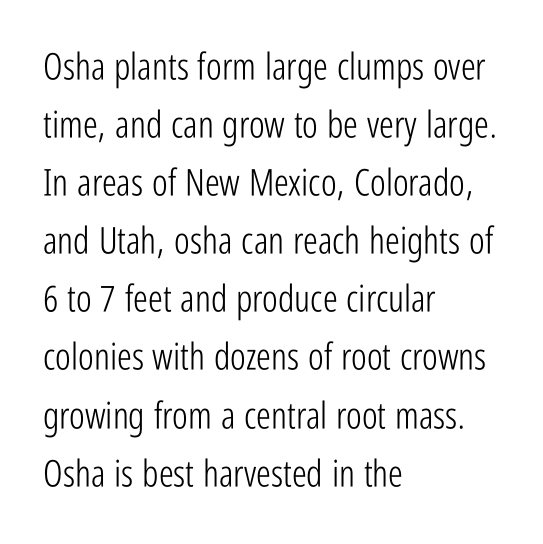
The image shows 37 px light, condensed sans-serif type, upright; set left-aligned, normal line spacing (1.57x), normal letter spacing, not underlined; low stroke contrast and a medium x-height.
